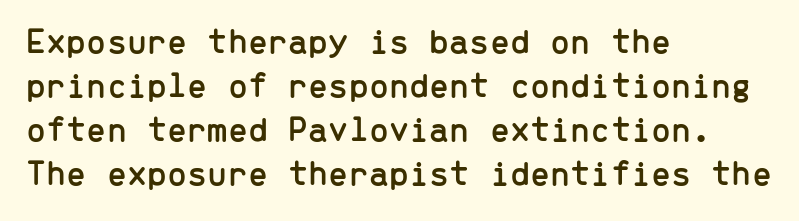
Q: Is the text italic (slanted)? A: No, it is upright.
Q: Is the typeface a serif or a sans-serif typeface? A: Sans-serif.
Q: Is the text underlined? A: No.
Q: How is the paragraph aligned? A: Left-aligned.
Q: Is the spacing between letters normal or unusually wide? A: Normal.
Q: Width (condensed, normal, or wide)? A: Normal.
Q: Stroke contrast? A: Low.
Q: x-height? A: Medium.
Q: Monospaced? A: Yes.
